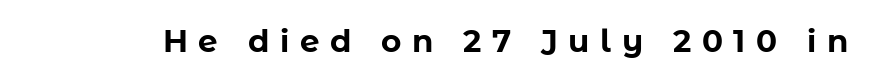
Q: Is the text bold? A: Yes.
Q: Is the text italic (slanted)? A: No, it is upright.
Q: Is the typeface a serif or a sans-serif typeface? A: Sans-serif.
Q: Is the text underlined? A: No.
Q: Is the spacing between letters normal or unusually wide? A: Unusually wide.
Q: Width (condensed, normal, or wide)? A: Normal.
Q: Stroke contrast? A: Low.
Q: x-height? A: Medium.
Q: Monospaced? A: No.
